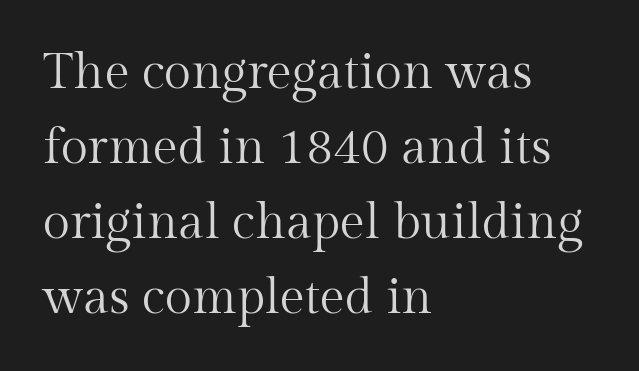
No word sits above an underline. The rendering keeps characters at their native spacing. The type family on display is of the serif kind. Weight: not bold — regular or lighter. Whoever set this chose a conventional vertical rhythm.
